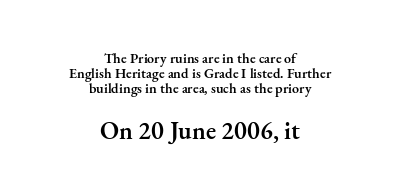
{"italic": "no", "bold": "semi", "underline": "no", "align": "center", "line_spacing": "tight", "line_spacing_ratio": 1.06, "letter_spacing": "normal", "letter_spacing_em": 0.0, "larger_block": "second", "size_ratio": 1.79, "glyph_px": 25}
